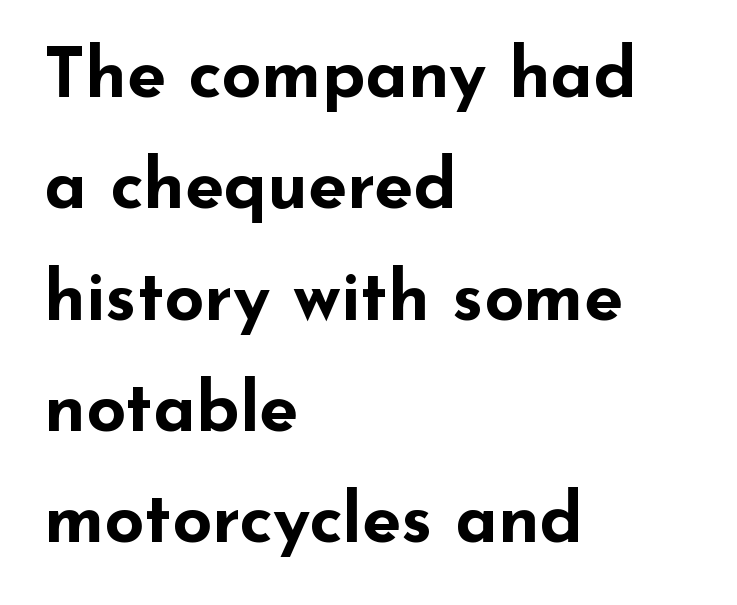
The image shows 70 px bold, wide sans-serif type, upright; set left-aligned, normal line spacing (1.59x), normal letter spacing, not underlined; low stroke contrast and a small x-height.
